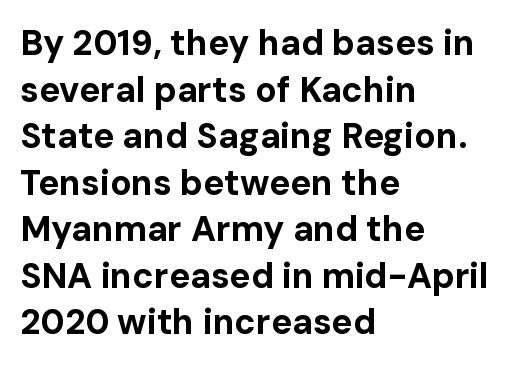
Do the characters align in a grid? No, the font is proportional. Every row of glyphs begins at an identical x-position on the left. The line-height multiplier appears to be the usual default. Descenders are the only things crossing below the line. Students, this is bold: see how much ink each stroke carries. In terms of posture, this sample is upright.
